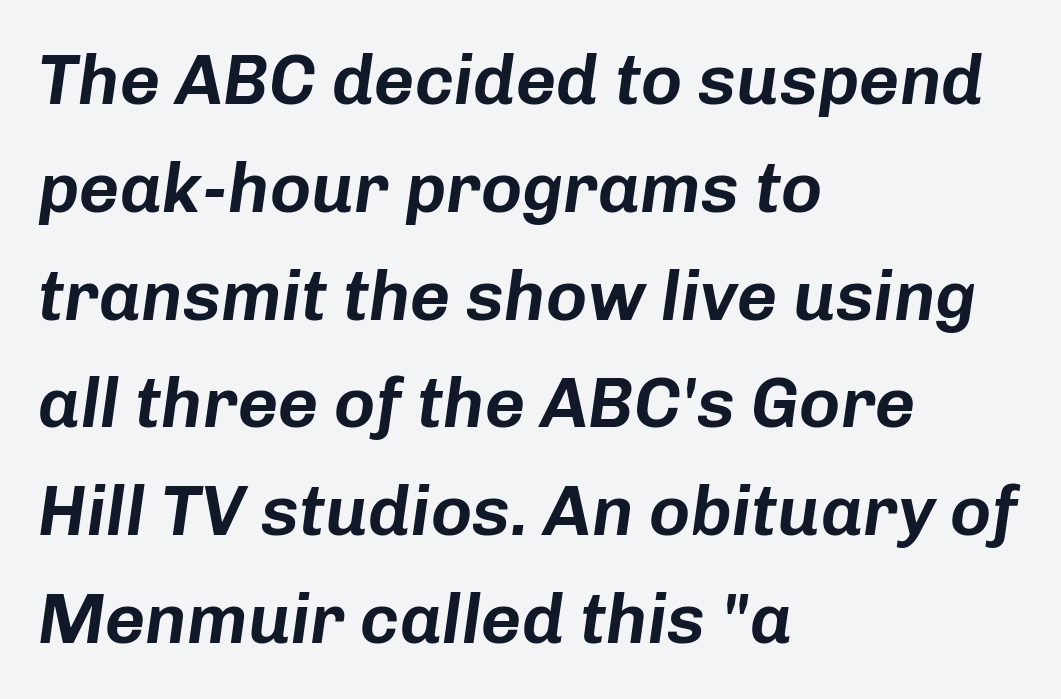
Q: Is the text italic (slanted)? A: Yes, it leans right by about 8 degrees.
Q: Is the text underlined? A: No.
Q: How is the paragraph aligned? A: Left-aligned.
Q: Is the spacing between letters normal or unusually wide? A: Normal.
Q: Is the spacing between lines tight, normal or loose? A: Normal.
Q: Width (condensed, normal, or wide)? A: Normal.
Q: Stroke contrast? A: Low.
Q: x-height? A: Medium.
Q: Monospaced? A: No.
